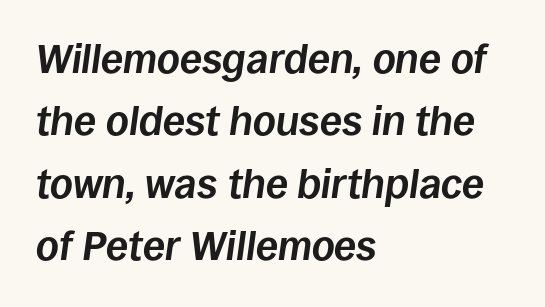
Designer's note — italics engaged. Check under the words: just untouched page. Notice how the passage keeps a crisp vertical edge on the left only. Default kerning and tracking; the words read as compact shapes. Rows of type keep a routine distance in the vertical direction. This sample has the flowing, uneven cadence of proportional lettering.
